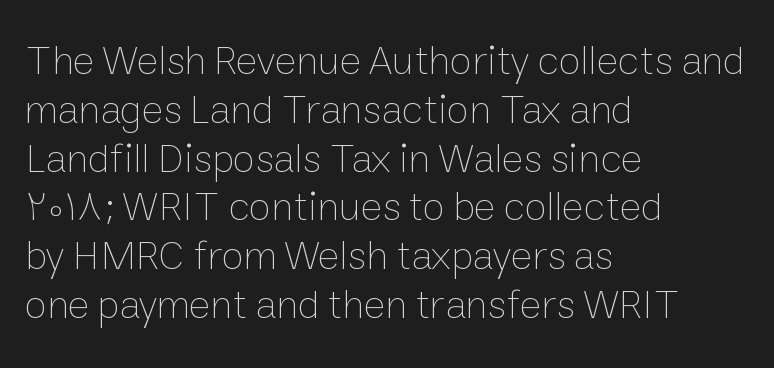
Q: Is the text bold? A: No.
Q: Is the text italic (slanted)? A: No, it is upright.
Q: Is the text underlined? A: No.
Q: How is the paragraph aligned? A: Left-aligned.
Q: Is the spacing between letters normal or unusually wide? A: Normal.
Q: Width (condensed, normal, or wide)? A: Normal.
Q: Stroke contrast? A: Low.
Q: x-height? A: Medium.
Q: Monospaced? A: No.
